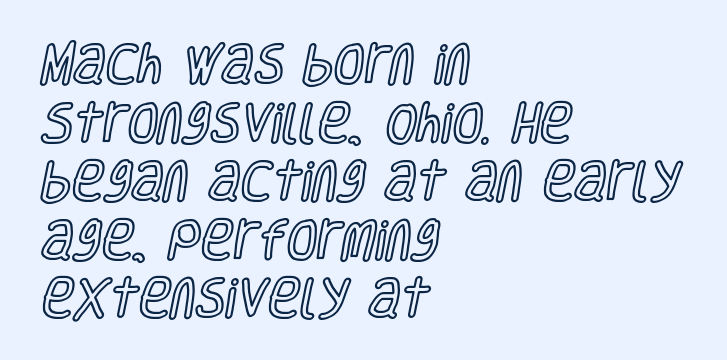
{"width": "condensed", "x_height": "large", "monospaced": "no", "underline": "no", "align": "left", "line_spacing": "normal", "line_spacing_ratio": 1.33, "letter_spacing": "normal", "letter_spacing_em": 0.0, "glyph_px": 44}
